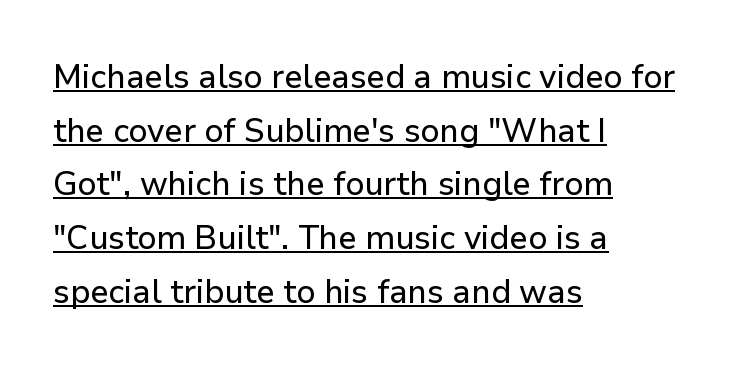
Rows of type keep a routine distance in the vertical direction. Notice how the stems are strictly vertical — no italics here. This rendering leaves character spacing at its baseline value. The rendering uses natural spacing where letterforms have individual widths. What kind of face is this? One without serifs — a sans. Looks like someone drew a line under every word here.
